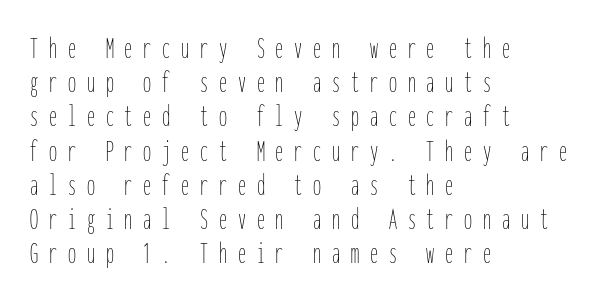
{"italic": "no", "bold": "no", "weight": "thin", "width": "condensed", "stroke_contrast": "low", "x_height": "medium", "monospaced": "yes", "underline": "no", "align": "left", "line_spacing": "tight", "line_spacing_ratio": 1.07, "letter_spacing": "wide", "letter_spacing_em": 0.34, "glyph_px": 32}
